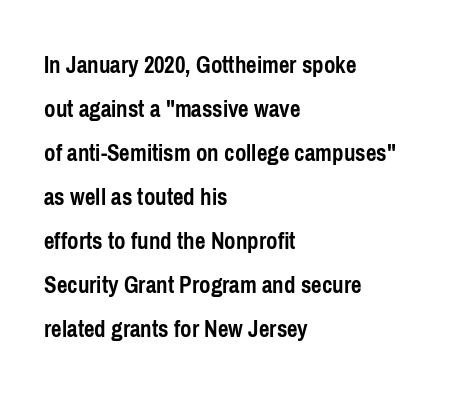
{"italic": "no", "bold": "yes", "underline": "no", "align": "left", "line_spacing_ratio": 1.76, "letter_spacing": "normal", "letter_spacing_em": 0.0, "glyph_px": 25}
